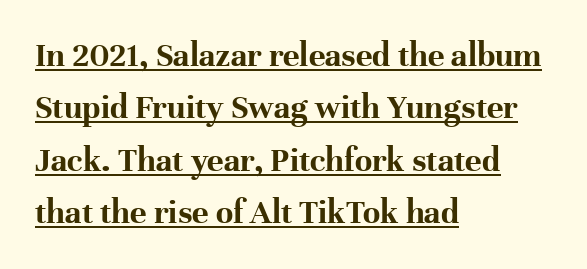
How are the letters spaced? Ordinarily, with no added tracking. Quick note: interline space is typical. A continuous stroke trails under the words, as in a hyperlink. Varying glyph widths throughout — classic text-font behaviour. What kind of face is this? One with serifs. Students, this is bold: see how much ink each stroke carries.
